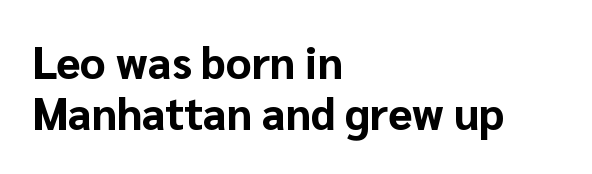
Q: Is the text bold? A: Yes.
Q: Is the text italic (slanted)? A: No, it is upright.
Q: Is the typeface a serif or a sans-serif typeface? A: Sans-serif.
Q: Is the text underlined? A: No.
Q: How is the paragraph aligned? A: Left-aligned.
Q: Is the spacing between letters normal or unusually wide? A: Normal.
Q: Width (condensed, normal, or wide)? A: Normal.
Q: Stroke contrast? A: Low.
Q: x-height? A: Medium.
Q: Monospaced? A: No.
